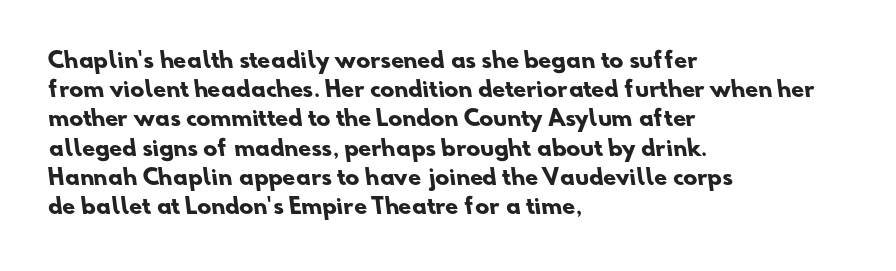
Set as a true bold cut, around the 700 mark. How would I describe the line gaps? Plain and ordinary. The lines are quadded left. Descenders hang freely into open space. Characters follow at the spacing the type designer built in.
